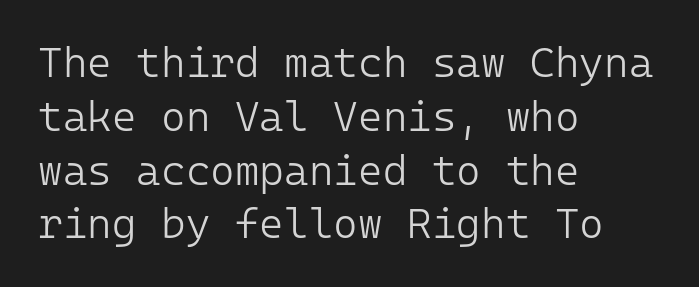
The image shows 42 px light sans-serif type, upright; set left-aligned, normal line spacing (1.28x), normal letter spacing, not underlined; low stroke contrast and a medium x-height.
